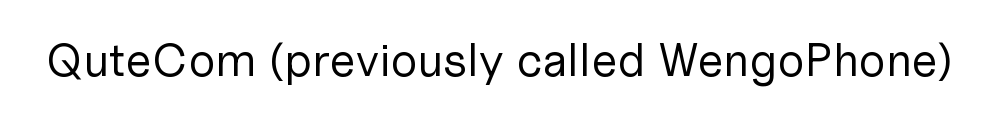
Q: Is the text bold? A: No.
Q: Is the text italic (slanted)? A: No, it is upright.
Q: Is the typeface a serif or a sans-serif typeface? A: Sans-serif.
Q: Is the text underlined? A: No.
Q: Is the spacing between letters normal or unusually wide? A: Normal.
Q: Width (condensed, normal, or wide)? A: Normal.
Q: Stroke contrast? A: Low.
Q: x-height? A: Medium.
Q: Monospaced? A: No.
